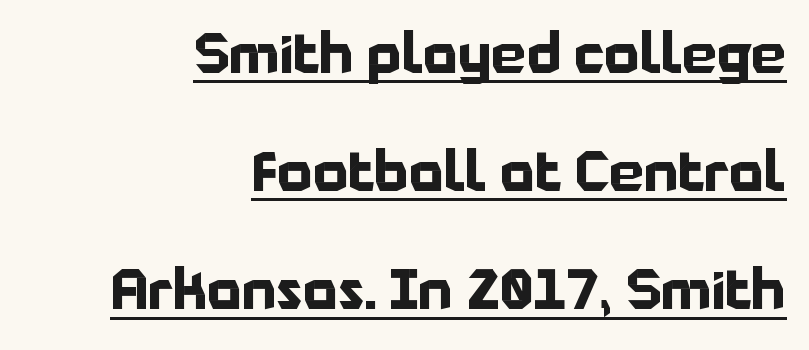
{"serif": "no", "italic": "no", "bold": "yes", "weight": "bold", "width": "normal", "stroke_contrast": "low", "x_height": "medium", "monospaced": "no", "underline": "yes", "align": "right", "line_spacing": "loose", "line_spacing_ratio": 2.15, "letter_spacing": "normal", "letter_spacing_em": 0.0, "glyph_px": 55}
